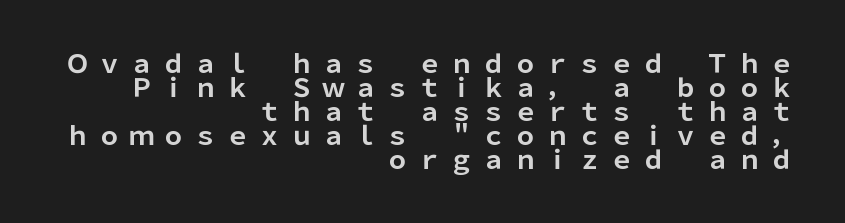
The image shows 25 px bold type, upright; set right-aligned, tight line spacing (0.96x), unusually wide letter spacing (+0.28 em), not underlined.
